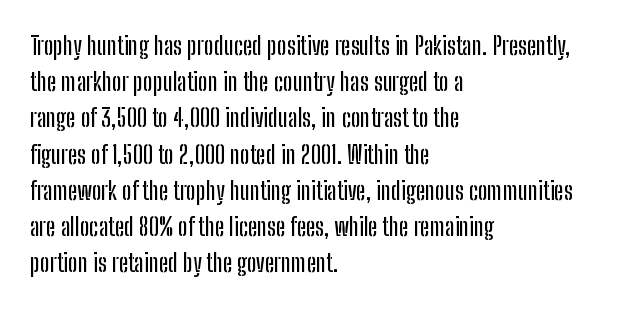
The image shows 25 px text type, upright; set left-aligned, normal line spacing (1.45x), normal letter spacing, not underlined.
